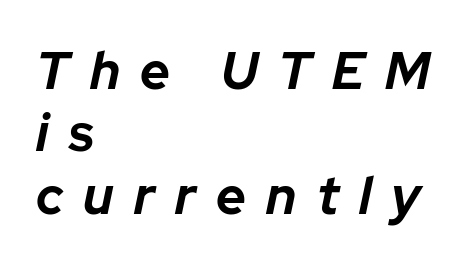
Students, note that the glyphs here are deliberately spaced far apart. Plain, unruled lines of type. Caption: bold face, heavy strokes. Varying glyph widths throughout — classic text-font behaviour. Short and long lines alike share a common starting point at left. Compared with ordinary roman type, these characters are visibly tilted.
